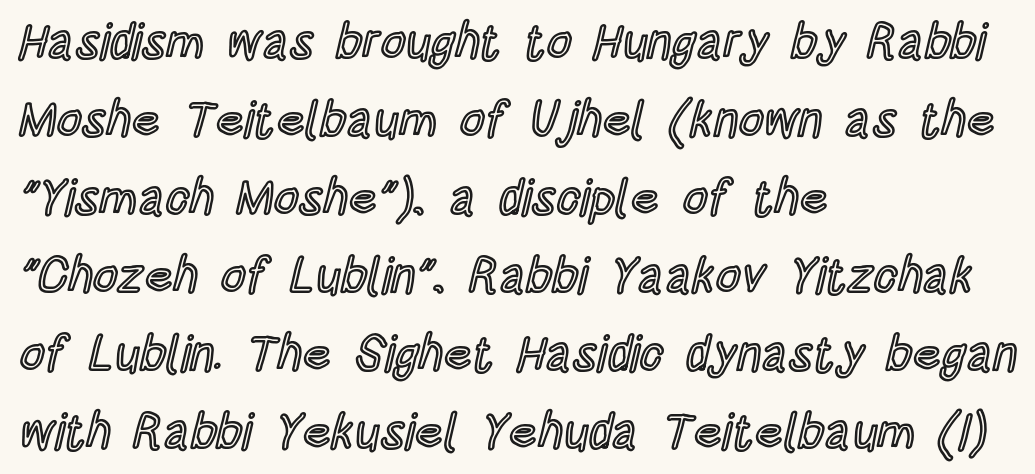
The setting favours the left margin, as ordinary paragraphs usually do. Honestly, there is no underline to notice here at all. The gaps between neighbouring characters are ordinary and unremarkable.
